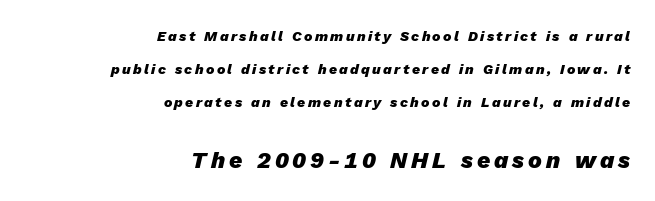
The image shows 23 px bold type, italic (leaning right); set right-aligned, loose line spacing (2.34x), not underlined; the second (bottom) block is 1.64x larger.
